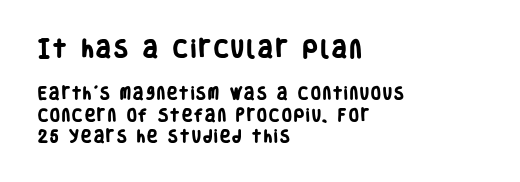
Q: Is the text bold? A: Yes.
Q: Is the text underlined? A: No.
Q: How is the paragraph aligned? A: Left-aligned.
Q: Is the spacing between lines tight, normal or loose? A: Normal.
Q: Which block of text is set in a larger size, the first (top) or the second (bottom)? A: The first (top) one.
